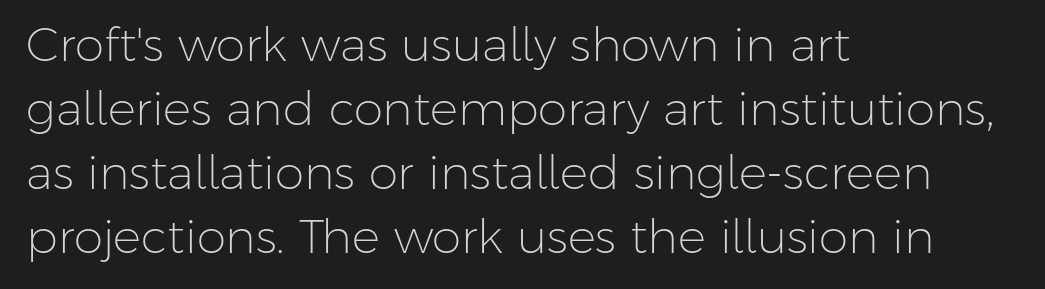
The image shows 47 px light sans-serif type, upright; set left-aligned, normal line spacing (1.36x), normal letter spacing, not underlined; low stroke contrast and a medium x-height.
